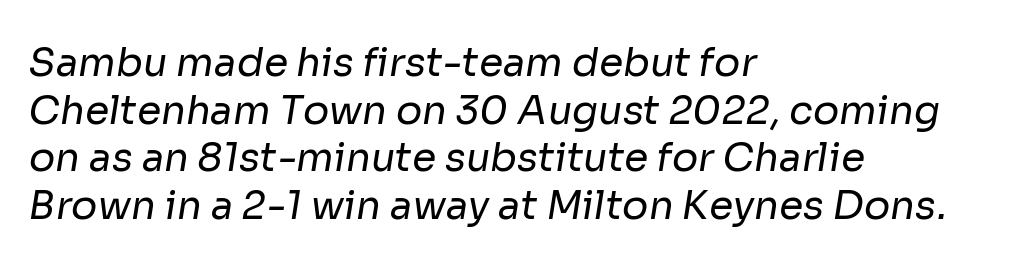
Q: Is the text bold? A: No.
Q: Is the typeface a serif or a sans-serif typeface? A: Sans-serif.
Q: Is the text underlined? A: No.
Q: How is the paragraph aligned? A: Left-aligned.
Q: Is the spacing between letters normal or unusually wide? A: Normal.
Q: Width (condensed, normal, or wide)? A: Normal.
Q: Stroke contrast? A: Low.
Q: x-height? A: Medium.
Q: Monospaced? A: No.
